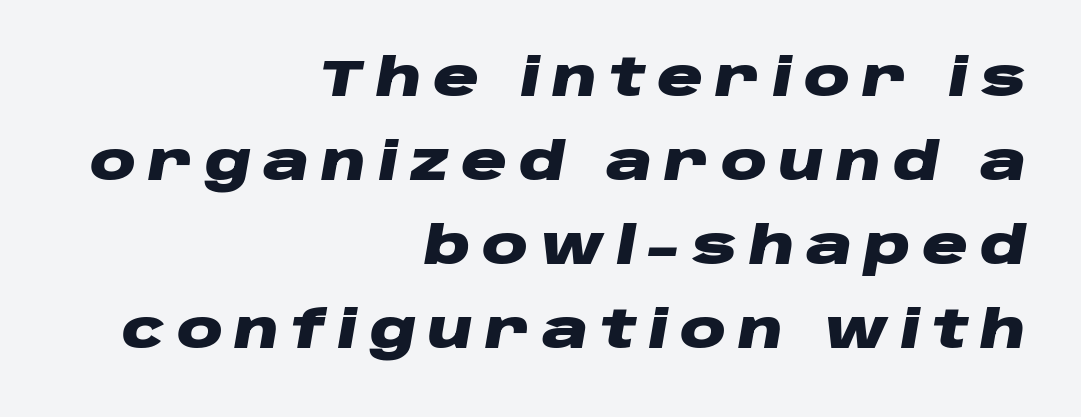
{"italic": "yes", "lean": "right", "slant_degrees": 10, "bold": "yes", "weight": "heavy", "width": "wide", "stroke_contrast": "low", "x_height": "large", "monospaced": "no", "underline": "no", "align": "right", "line_spacing": "normal", "line_spacing_ratio": 1.65, "letter_spacing": "wide", "letter_spacing_em": 0.23, "glyph_px": 51}
